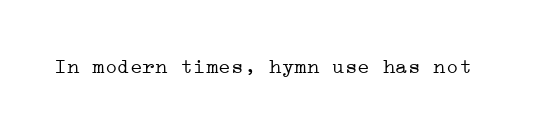
The image shows 21 px text type, upright; set normal letter spacing, not underlined.
